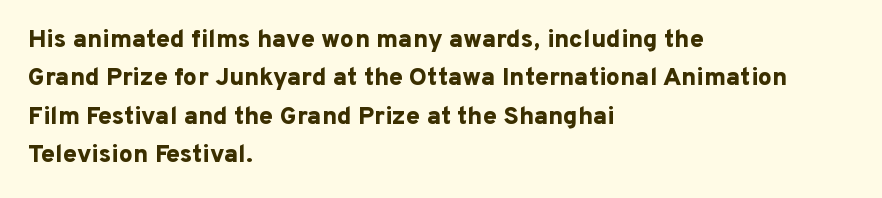
Q: Is the text bold? A: Yes.
Q: Is the text italic (slanted)? A: No, it is upright.
Q: Is the text underlined? A: No.
Q: How is the paragraph aligned? A: Left-aligned.
Q: Is the spacing between letters normal or unusually wide? A: Normal.
Q: Is the spacing between lines tight, normal or loose? A: Normal.
